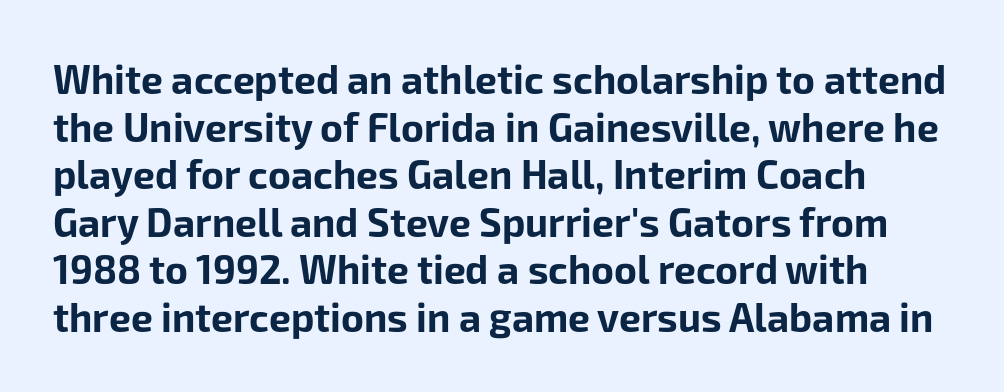
The image shows 39 px bold sans-serif type, upright; set line spacing 1.22x, normal letter spacing, not underlined; low stroke contrast and a medium x-height.
